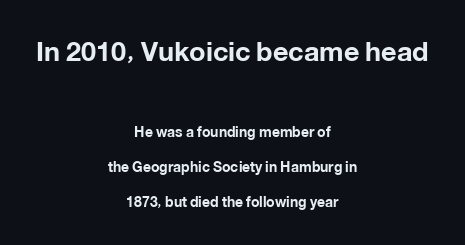
Q: Is the text bold? A: Yes.
Q: Is the text italic (slanted)? A: No, it is upright.
Q: Is the text underlined? A: No.
Q: How is the paragraph aligned? A: Centered.
Q: Is the spacing between letters normal or unusually wide? A: Normal.
Q: Is the spacing between lines tight, normal or loose? A: Loose.
Q: Which block of text is set in a larger size, the first (top) or the second (bottom)? A: The first (top) one.
